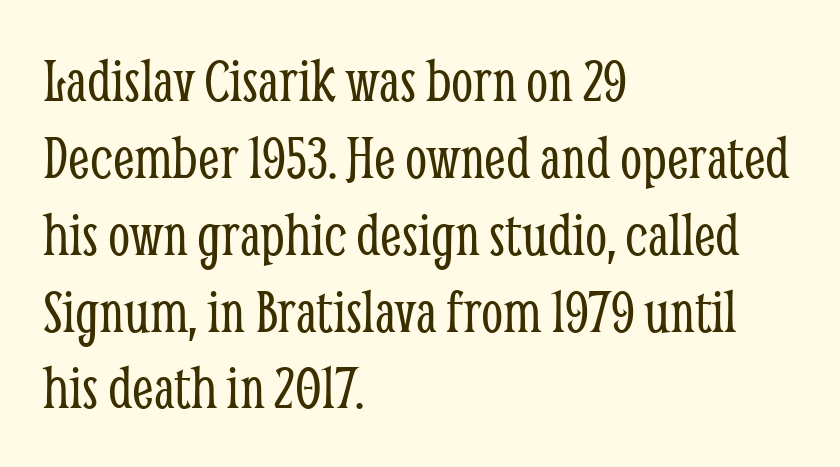
Q: Is the text bold? A: No.
Q: Is the text italic (slanted)? A: No, it is upright.
Q: Is the typeface a serif or a sans-serif typeface? A: Serif.
Q: Is the text underlined? A: No.
Q: How is the paragraph aligned? A: Left-aligned.
Q: Is the spacing between letters normal or unusually wide? A: Normal.
Q: Width (condensed, normal, or wide)? A: Condensed.
Q: Stroke contrast? A: Low.
Q: x-height? A: Medium.
Q: Monospaced? A: No.
